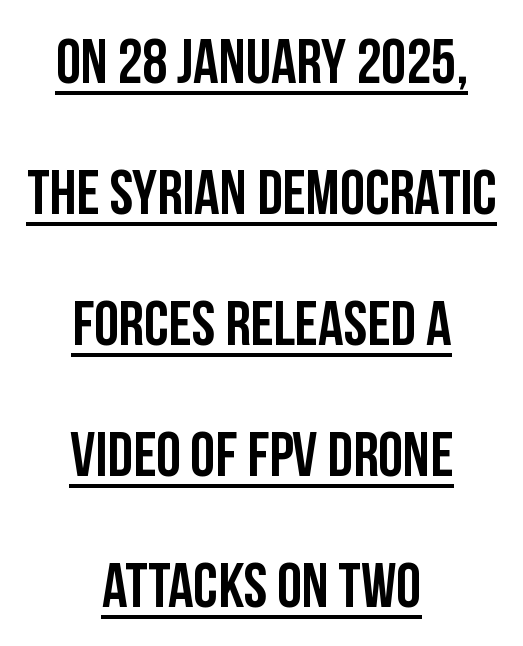
Q: Is the text italic (slanted)? A: No, it is upright.
Q: Is the typeface a serif or a sans-serif typeface? A: Sans-serif.
Q: Is the text underlined? A: Yes.
Q: How is the paragraph aligned? A: Centered.
Q: Is the spacing between letters normal or unusually wide? A: Normal.
Q: Is the spacing between lines tight, normal or loose? A: Loose.
Q: Width (condensed, normal, or wide)? A: Condensed.
Q: Stroke contrast? A: Low.
Q: x-height? A: Large.
Q: Monospaced? A: No.
